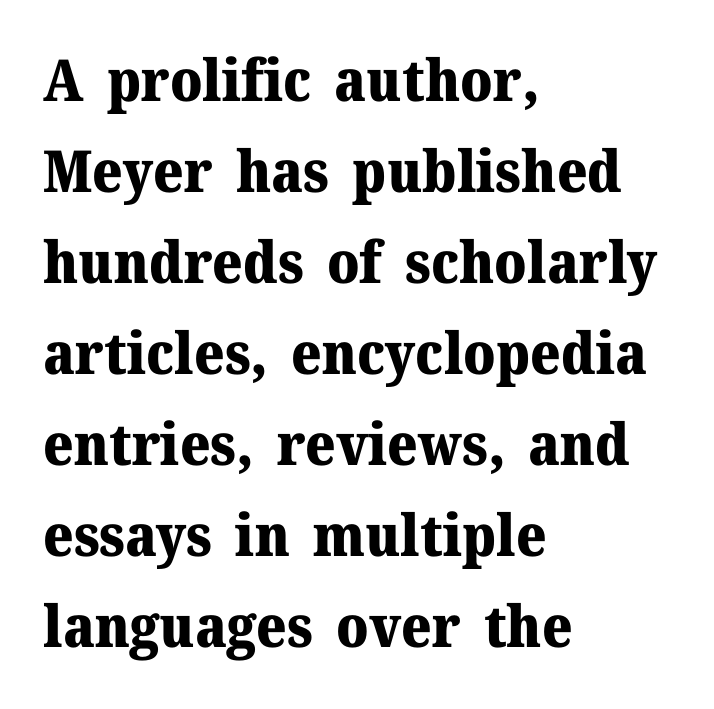
The image shows 58 px heavy serif type, upright; set left-aligned, normal line spacing (1.57x), normal letter spacing, not underlined; medium stroke contrast and a medium x-height.
